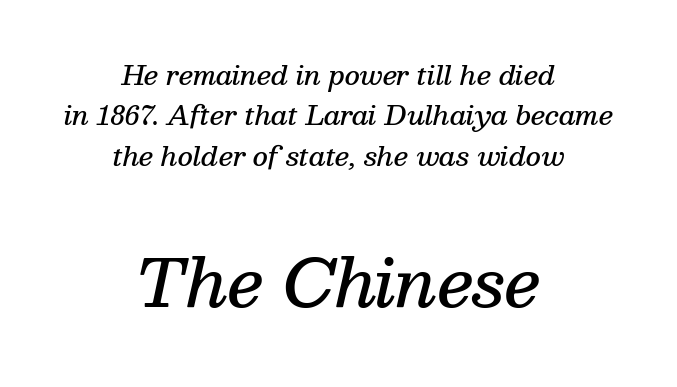
{"serif": "yes", "italic": "yes", "lean": "right", "slant_degrees": 13, "bold": "semi", "weight": "semibold", "width": "normal", "stroke_contrast": "medium", "x_height": "medium", "monospaced": "no", "underline": "no", "align": "center", "line_spacing": "normal", "line_spacing_ratio": 1.55, "letter_spacing": "normal", "letter_spacing_em": 0.0, "larger_block": "second", "size_ratio": 2.5, "glyph_px": 65}
